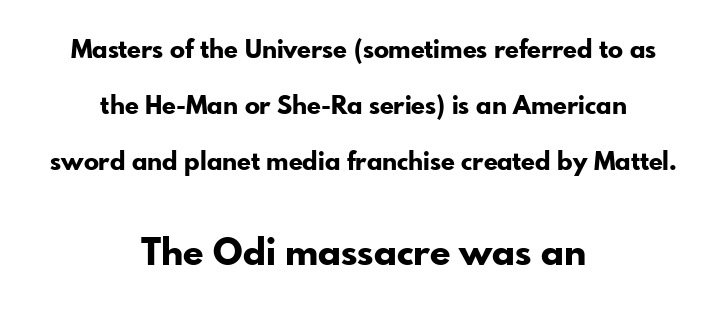
Italic: no, the glyphs are upright roman. Is the letter spacing exaggerated? No — it looks like the ordinary default. This rendering uses center alignment, leaving both contours irregular but symmetric. The sample has been set heavy, in full bold. Top chunk: small. Bottom chunk: large. A typesetter would call this proportional, since set widths differ per character.
